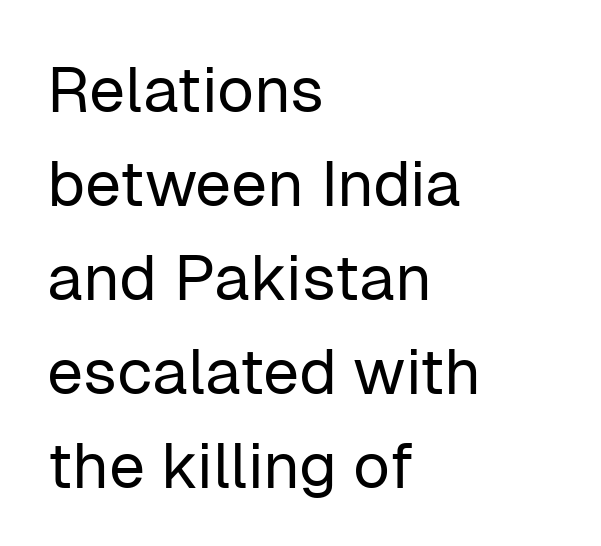
The image shows 64 px regular-weight sans-serif type, upright; set left-aligned, normal line spacing (1.47x), normal letter spacing, not underlined; low stroke contrast and a medium x-height.
